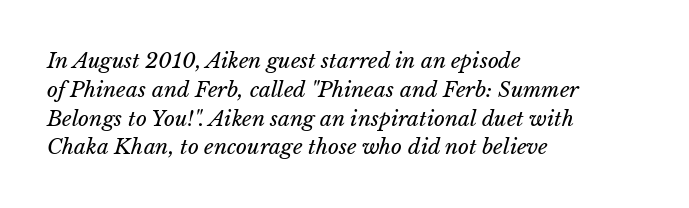
The image shows 21 px text type; set left-aligned, normal line spacing (1.37x), normal letter spacing, not underlined.
